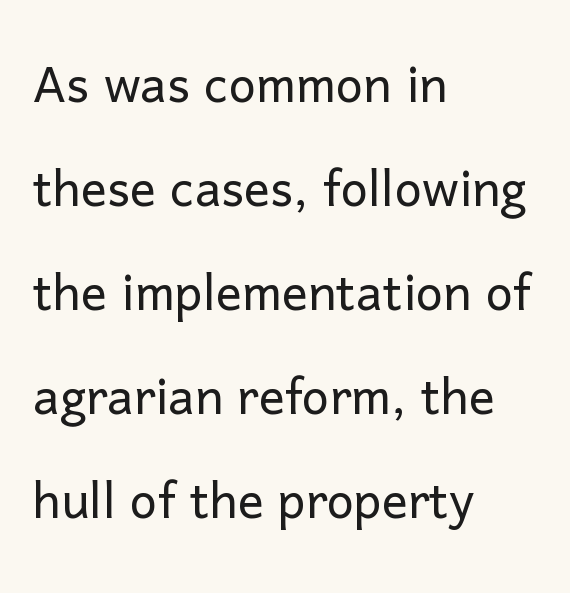
Stems here are at most as thick as an everyday book face. Note: no serifs on the glyphs. Descender tails drop into unmarked territory. The lines are quadded left. The lines sit at an ordinary, default distance from one another.
